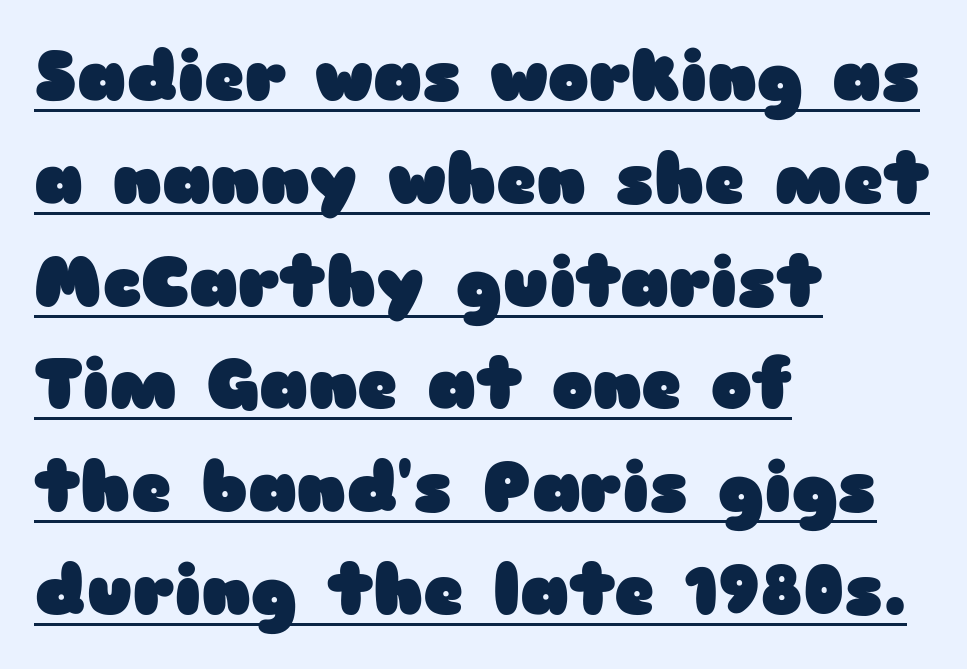
The image shows 69 px heavy, wide sans-serif type, upright; set left-aligned, normal line spacing (1.49x), normal letter spacing, underlined; low stroke contrast and a medium x-height.
